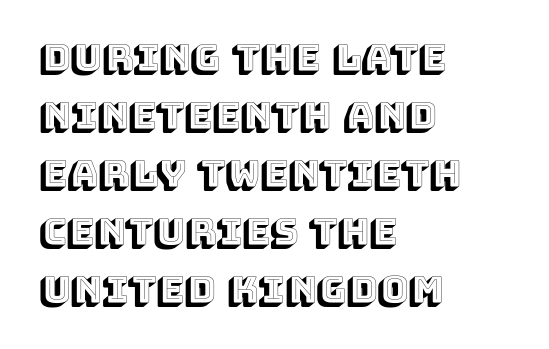
Q: Is the text italic (slanted)? A: No, it is upright.
Q: Is the text underlined? A: No.
Q: How is the paragraph aligned? A: Left-aligned.
Q: Is the spacing between letters normal or unusually wide? A: Normal.
Q: Is the spacing between lines tight, normal or loose? A: Normal.
Q: Width (condensed, normal, or wide)? A: Normal.
Q: x-height? A: Large.
Q: Monospaced? A: No.
